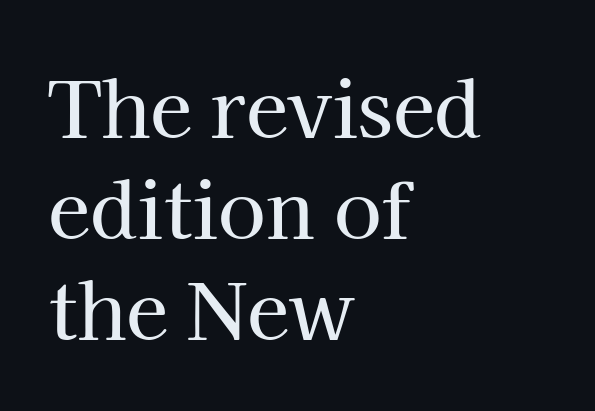
Q: Is the text italic (slanted)? A: No, it is upright.
Q: Is the typeface a serif or a sans-serif typeface? A: Serif.
Q: Is the text underlined? A: No.
Q: How is the paragraph aligned? A: Left-aligned.
Q: Is the spacing between letters normal or unusually wide? A: Normal.
Q: Is the spacing between lines tight, normal or loose? A: Normal.
Q: Width (condensed, normal, or wide)? A: Normal.
Q: Stroke contrast? A: High.
Q: x-height? A: Medium.
Q: Monospaced? A: No.
